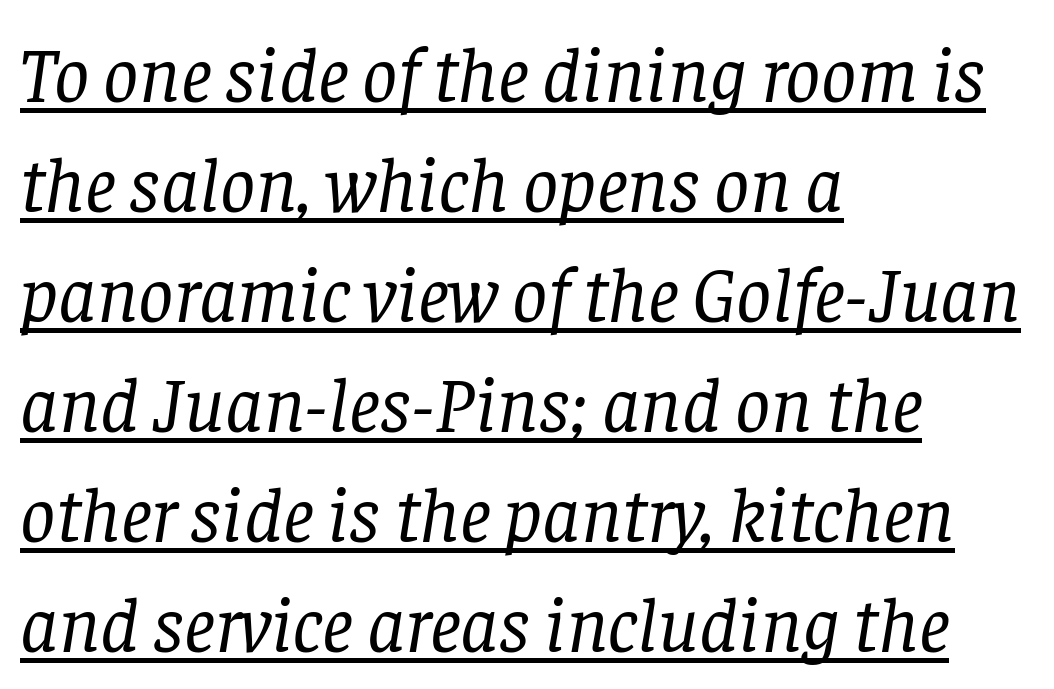
The image shows 78 px regular-weight serif type, italic (leaning right); set left-aligned, normal line spacing (1.41x), normal letter spacing, underlined; low stroke contrast and a large x-height.
